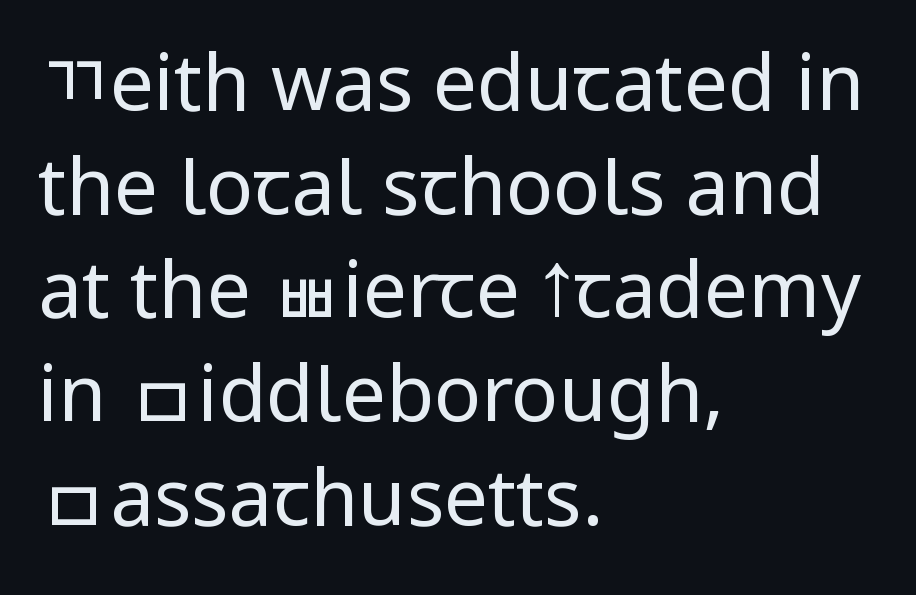
The image shows 78 px regular-weight, condensed sans-serif type, upright; set left-aligned, normal line spacing (1.33x), normal letter spacing, not underlined; low stroke contrast and a large x-height.
